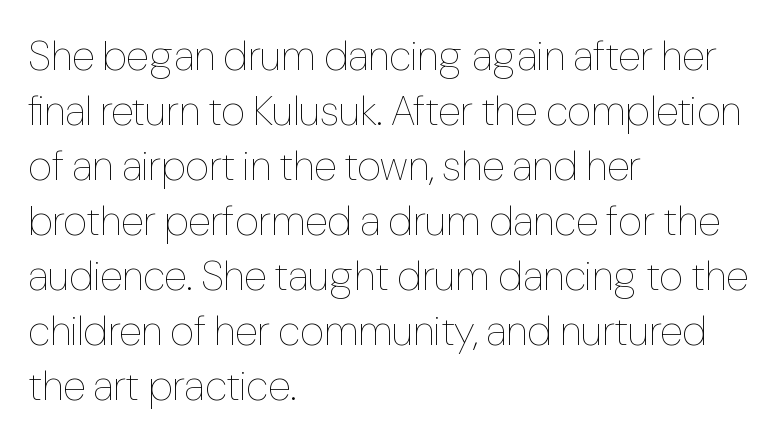
Q: Is the text bold? A: No.
Q: Is the text italic (slanted)? A: No, it is upright.
Q: Is the text underlined? A: No.
Q: How is the paragraph aligned? A: Left-aligned.
Q: Is the spacing between letters normal or unusually wide? A: Normal.
Q: Is the spacing between lines tight, normal or loose? A: Normal.
Q: Width (condensed, normal, or wide)? A: Condensed.
Q: Stroke contrast? A: Low.
Q: x-height? A: Medium.
Q: Monospaced? A: No.
